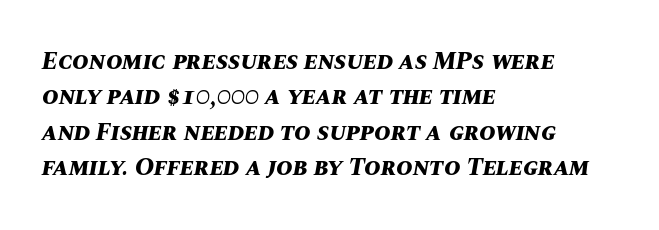
The passage shown leans; its letterforms are oblique. Where is the straight margin? On the left. Regular leading. Descenders are the only things crossing below the line.
